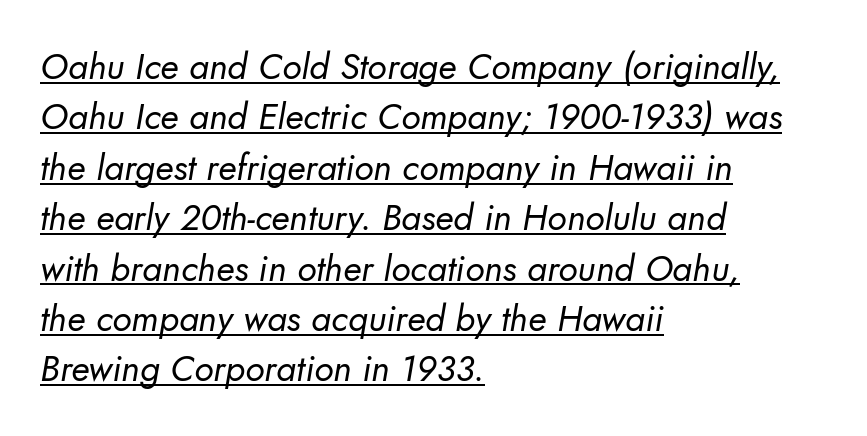
The image shows 36 px regular-weight sans-serif type; set left-aligned, normal line spacing (1.4x), normal letter spacing, underlined; low stroke contrast and a small x-height.
